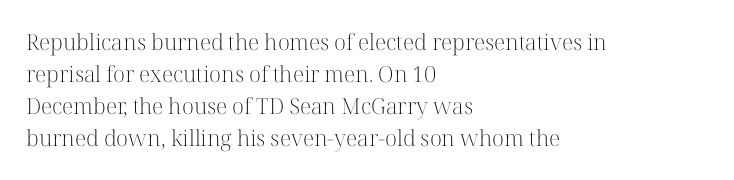
Q: Is the text bold? A: No.
Q: Is the text italic (slanted)? A: No, it is upright.
Q: Is the text underlined? A: No.
Q: How is the paragraph aligned? A: Left-aligned.
Q: Is the spacing between letters normal or unusually wide? A: Normal.
Q: Is the spacing between lines tight, normal or loose? A: Normal.
